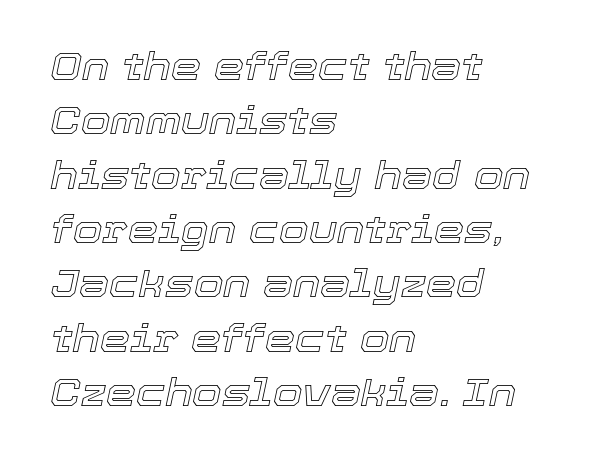
Character widths vary here, with narrow letters taking less room than wide ones. Every row of glyphs begins at an identical x-position on the left. Bare-footed words on every line. How would I describe the line gaps? Plain and ordinary. The type is set solid horizontally, with unmodified tracking.
